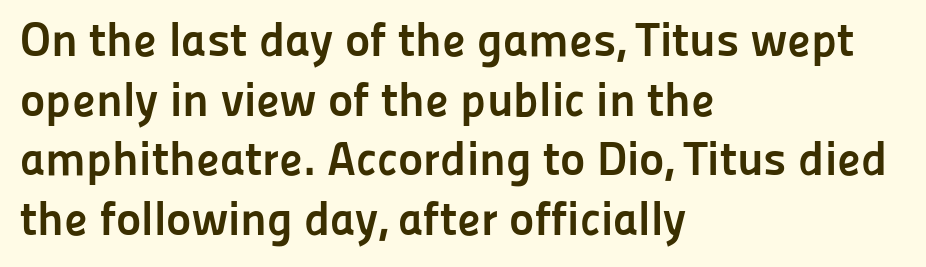
Proportional: the letters do not fall into vertical columns. Typeset ragged right — the left edge is the straight one. Weight check: bold — yes, fully. Every character sits straight up, as roman type does. Type style note: lacks serifs. You could call the tracking neutral — neither tight nor loose.
